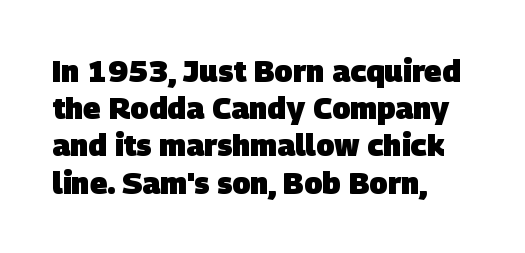
{"serif": "no", "bold": "yes", "weight": "heavy", "width": "normal", "stroke_contrast": "low", "x_height": "large", "monospaced": "no", "underline": "no", "align": "left", "line_spacing_ratio": 1.24, "letter_spacing": "normal", "letter_spacing_em": 0.0, "glyph_px": 30}
